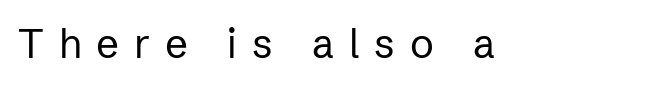
A typesetter would label this face a sans. The cut favours lightness, reaching ordinary text weight at its darkest. This is roman type, the default non-slanted kind. Here the glyphs are tracked loosely, breaking word shapes into spaced letters.
